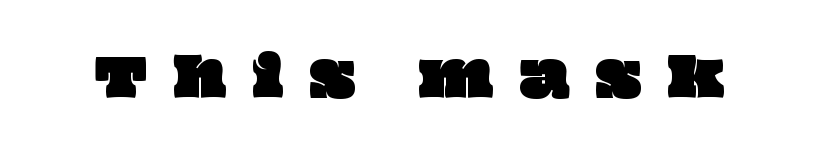
Q: Is the text underlined? A: No.
Q: Is the spacing between letters normal or unusually wide? A: Unusually wide.
Q: Width (condensed, normal, or wide)? A: Wide.
Q: Stroke contrast? A: Low.
Q: x-height? A: Large.
Q: Monospaced? A: No.
